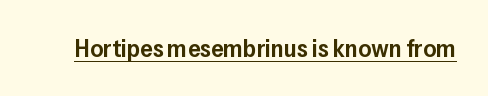
The image shows 25 px text type, upright; set normal letter spacing, underlined.
